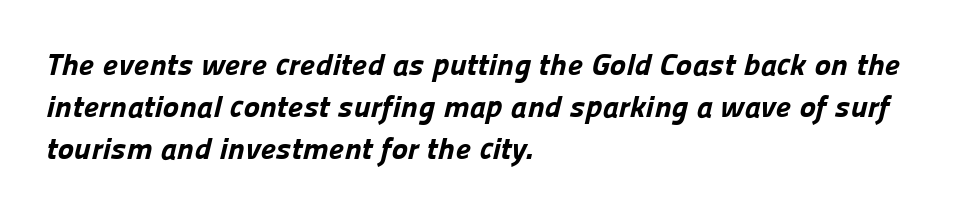
Q: Is the text bold? A: Yes.
Q: Is the typeface a serif or a sans-serif typeface? A: Sans-serif.
Q: Is the text underlined? A: No.
Q: How is the paragraph aligned? A: Left-aligned.
Q: Is the spacing between letters normal or unusually wide? A: Normal.
Q: Is the spacing between lines tight, normal or loose? A: Normal.
Q: Width (condensed, normal, or wide)? A: Normal.
Q: Stroke contrast? A: Low.
Q: x-height? A: Medium.
Q: Monospaced? A: No.
